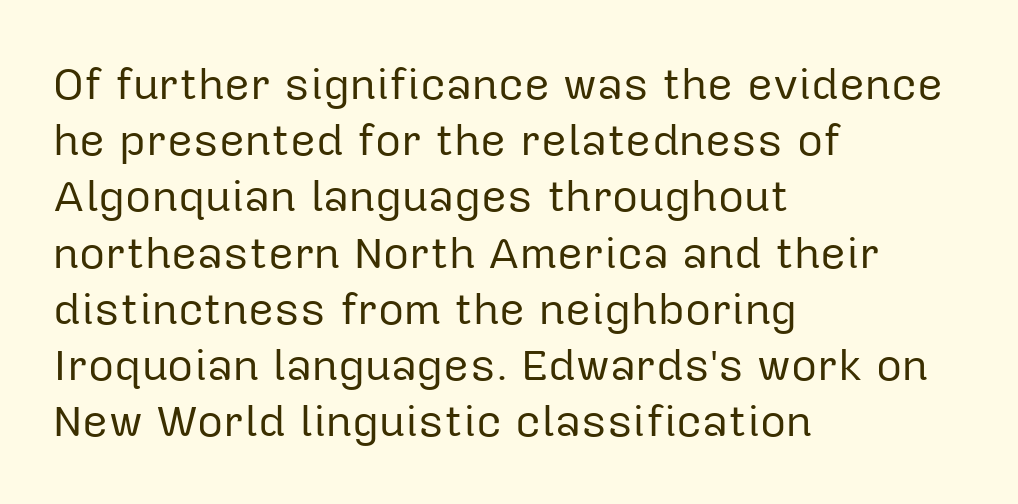
{"serif": "no", "italic": "no", "bold": "no", "weight": "regular", "width": "normal", "stroke_contrast": "low", "x_height": "medium", "monospaced": "no", "underline": "no", "align": "left", "line_spacing": "normal", "line_spacing_ratio": 1.25, "letter_spacing": "normal", "letter_spacing_em": 0.0, "glyph_px": 45}
